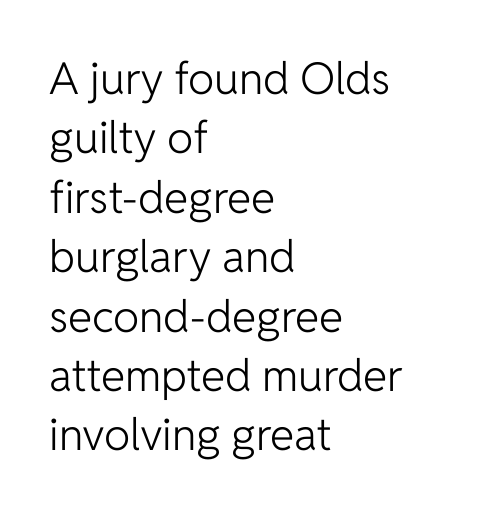
Q: Is the text bold? A: No.
Q: Is the text italic (slanted)? A: No, it is upright.
Q: Is the typeface a serif or a sans-serif typeface? A: Sans-serif.
Q: Is the text underlined? A: No.
Q: How is the paragraph aligned? A: Left-aligned.
Q: Is the spacing between letters normal or unusually wide? A: Normal.
Q: Is the spacing between lines tight, normal or loose? A: Normal.
Q: Width (condensed, normal, or wide)? A: Normal.
Q: Stroke contrast? A: Low.
Q: x-height? A: Medium.
Q: Monospaced? A: No.
